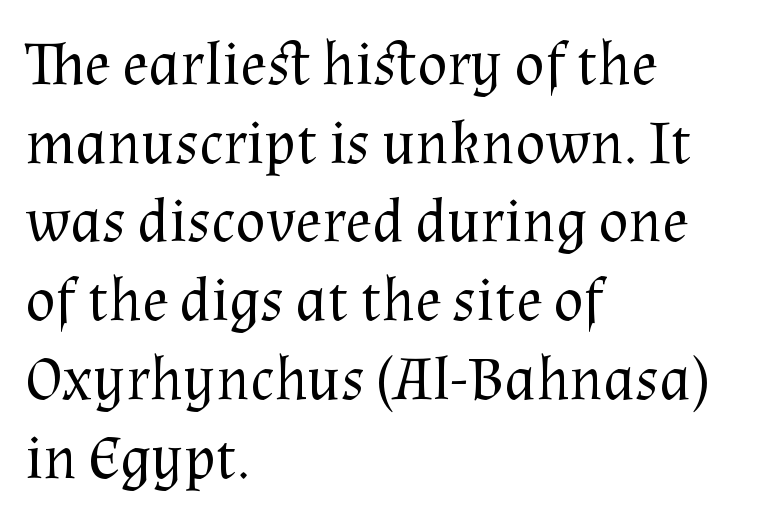
{"italic": "no", "bold": "no", "weight": "regular", "width": "normal", "stroke_contrast": "medium", "x_height": "medium", "monospaced": "no", "underline": "no", "align": "left", "line_spacing": "normal", "line_spacing_ratio": 1.27, "letter_spacing": "normal", "letter_spacing_em": 0.0, "glyph_px": 62}
